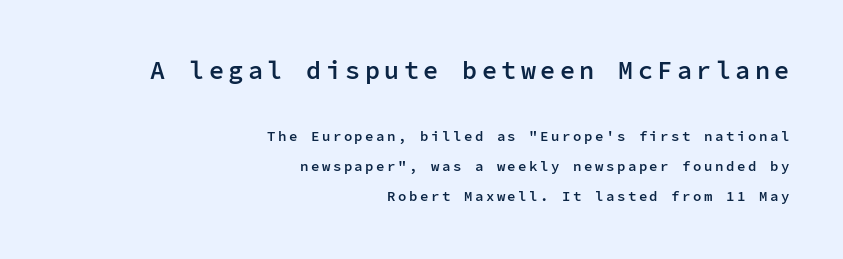
Q: Is the text bold? A: Semi-bold.
Q: Is the text italic (slanted)? A: No, it is upright.
Q: Is the text underlined? A: No.
Q: How is the paragraph aligned? A: Right-aligned.
Q: Is the spacing between lines tight, normal or loose? A: Loose.
Q: Which block of text is set in a larger size, the first (top) or the second (bottom)? A: The first (top) one.
